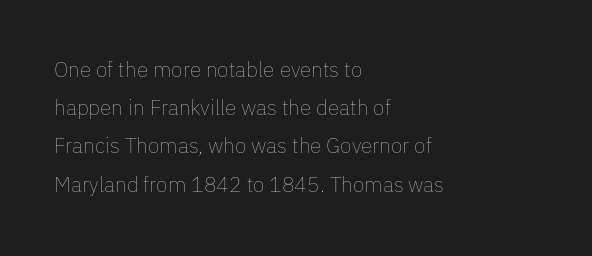
The image shows 21 px text type, upright; set left-aligned, line spacing 1.82x, normal letter spacing, not underlined.
